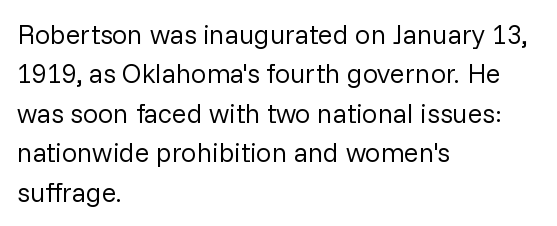
{"italic": "no", "bold": "no", "underline": "no", "align": "left", "line_spacing": "normal", "line_spacing_ratio": 1.46, "letter_spacing": "normal", "letter_spacing_em": 0.0, "glyph_px": 27}
